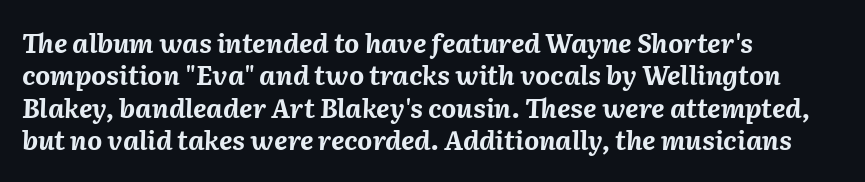
The image shows 26 px bold type, italic (leaning right); set left-aligned, normal line spacing (1.25x), normal letter spacing, not underlined.
